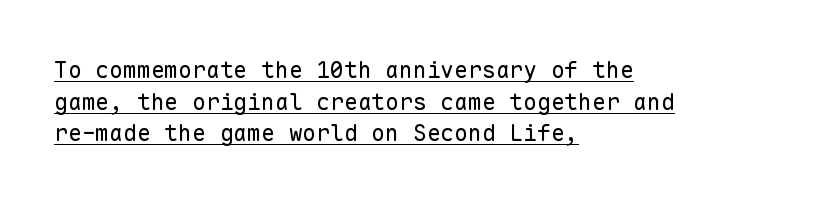
{"italic": "no", "bold": "no", "underline": "yes", "align": "left", "line_spacing": "normal", "line_spacing_ratio": 1.37, "letter_spacing": "normal", "letter_spacing_em": 0.0, "glyph_px": 23}
